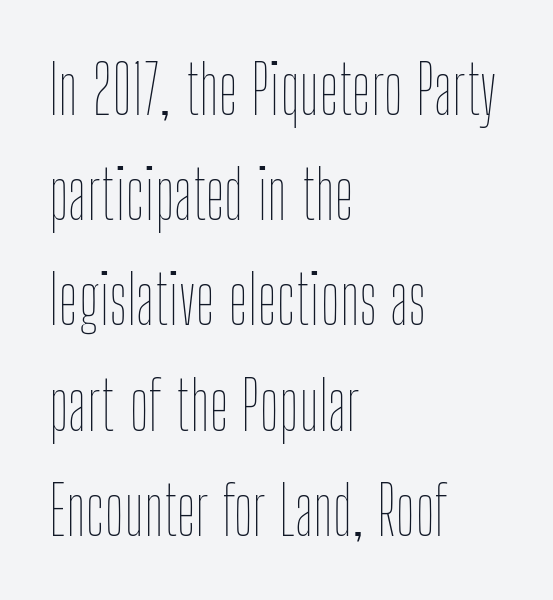
Q: Is the text bold? A: No.
Q: Is the text italic (slanted)? A: No, it is upright.
Q: Is the text underlined? A: No.
Q: How is the paragraph aligned? A: Left-aligned.
Q: Is the spacing between letters normal or unusually wide? A: Normal.
Q: Is the spacing between lines tight, normal or loose? A: Normal.
Q: Width (condensed, normal, or wide)? A: Condensed.
Q: Stroke contrast? A: Low.
Q: x-height? A: Medium.
Q: Monospaced? A: No.
